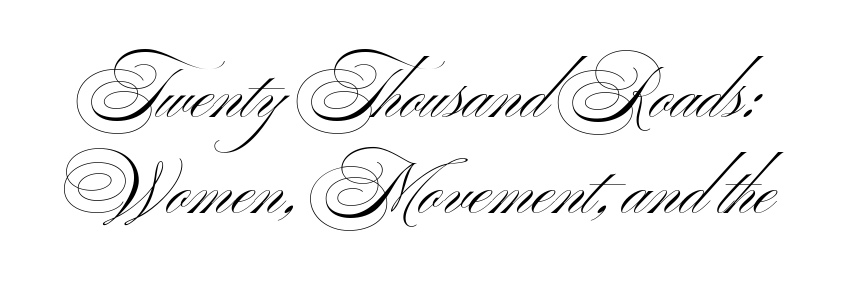
Think of a printed novel: that variable character pitch is what you see here. The passage shown stacks its lines at a standard gap. Type style note: lacks serifs.
